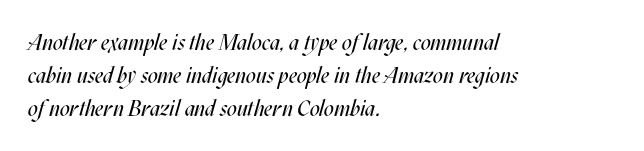
The face used here is rendered with its standard letterfit. Rendered with sloped, italic letterforms. Is there much room between lines? A standard amount, neither cramped nor airy. Compared with a typical body face, this is equally light or lighter still.
